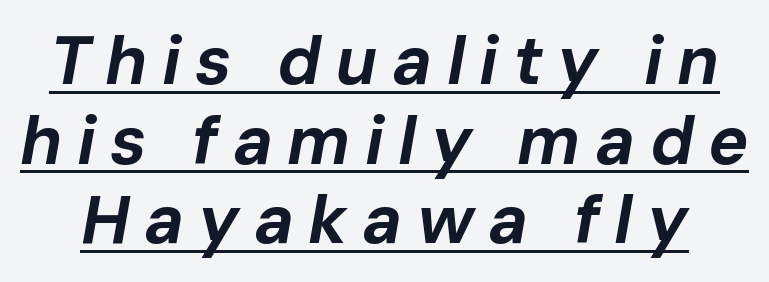
Q: Is the text bold? A: Yes.
Q: Is the text italic (slanted)? A: Yes, it leans right by about 10 degrees.
Q: Is the text underlined? A: Yes.
Q: Is the spacing between letters normal or unusually wide? A: Unusually wide.
Q: Width (condensed, normal, or wide)? A: Normal.
Q: Stroke contrast? A: Low.
Q: x-height? A: Medium.
Q: Monospaced? A: No.
